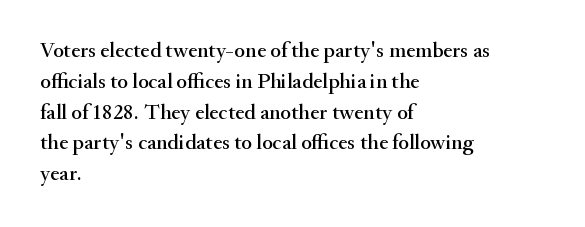
{"italic": "no", "underline": "no", "align": "left", "line_spacing": "normal", "line_spacing_ratio": 1.4, "letter_spacing": "normal", "letter_spacing_em": 0.0, "glyph_px": 22}
